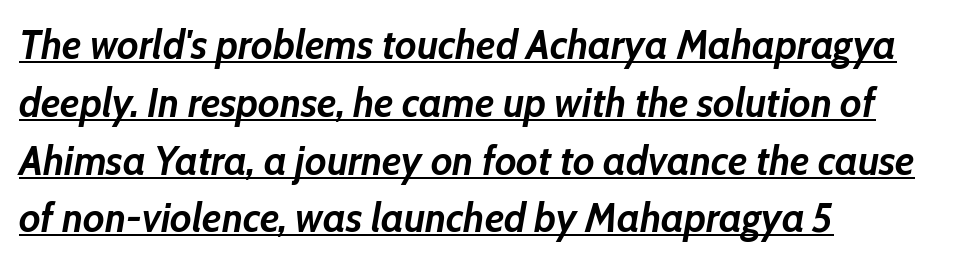
Q: Is the text bold? A: Yes.
Q: Is the text italic (slanted)? A: Yes, it leans right by about 10 degrees.
Q: Is the text underlined? A: Yes.
Q: How is the paragraph aligned? A: Left-aligned.
Q: Is the spacing between letters normal or unusually wide? A: Normal.
Q: Is the spacing between lines tight, normal or loose? A: Normal.
Q: Width (condensed, normal, or wide)? A: Normal.
Q: Stroke contrast? A: Low.
Q: x-height? A: Medium.
Q: Monospaced? A: No.
